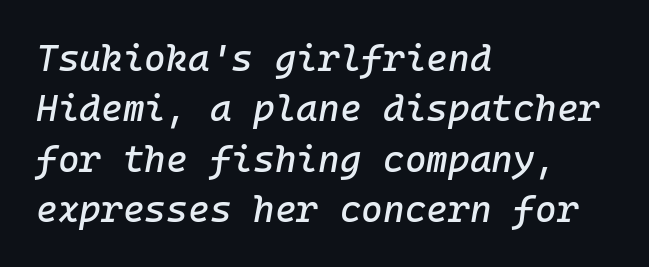
Q: Is the text italic (slanted)? A: Yes, it leans right by about 10 degrees.
Q: Is the text underlined? A: No.
Q: How is the paragraph aligned? A: Left-aligned.
Q: Is the spacing between letters normal or unusually wide? A: Normal.
Q: Is the spacing between lines tight, normal or loose? A: Normal.
Q: Width (condensed, normal, or wide)? A: Normal.
Q: Stroke contrast? A: Low.
Q: x-height? A: Medium.
Q: Monospaced? A: Yes.
